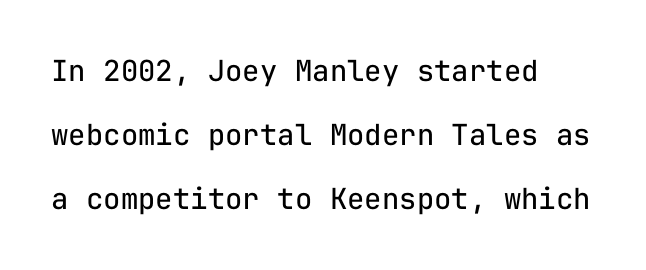
Notice how the stems are strictly vertical — no italics here. Check where the strokes stop: nothing finishes them off — pure sans. Here the glyphs are tracked normally, forming tight word shapes. No heavy texture on the line: the type isn't bold. Spacing verdict: monospaced, one width for all characters.
